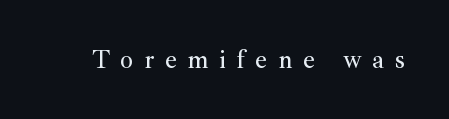
Q: Is the text italic (slanted)? A: No, it is upright.
Q: Is the text underlined? A: No.
Q: Is the spacing between letters normal or unusually wide? A: Unusually wide.
